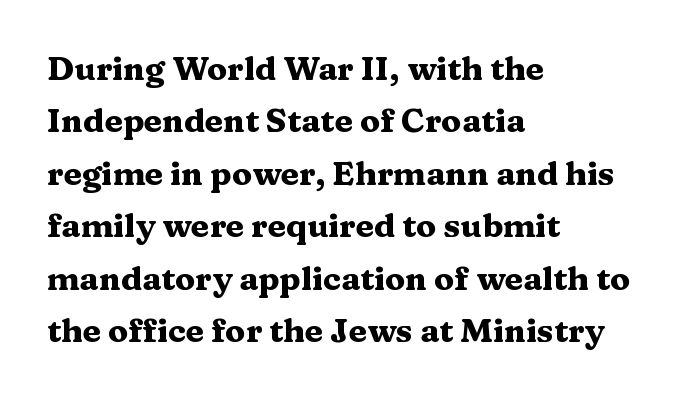
Q: Is the text bold? A: Yes.
Q: Is the text italic (slanted)? A: No, it is upright.
Q: Is the typeface a serif or a sans-serif typeface? A: Serif.
Q: Is the text underlined? A: No.
Q: How is the paragraph aligned? A: Left-aligned.
Q: Is the spacing between letters normal or unusually wide? A: Normal.
Q: Is the spacing between lines tight, normal or loose? A: Normal.
Q: Width (condensed, normal, or wide)? A: Wide.
Q: Stroke contrast? A: Medium.
Q: x-height? A: Medium.
Q: Monospaced? A: No.
